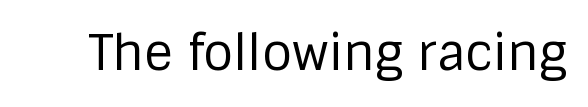
The cut favours lightness, reaching ordinary text weight at its darkest. A roman cut, with each character standing at attention. The face used here is a sans, in the tradition of grotesques and geometrics. Any mark beneath the type? The region is blank.
